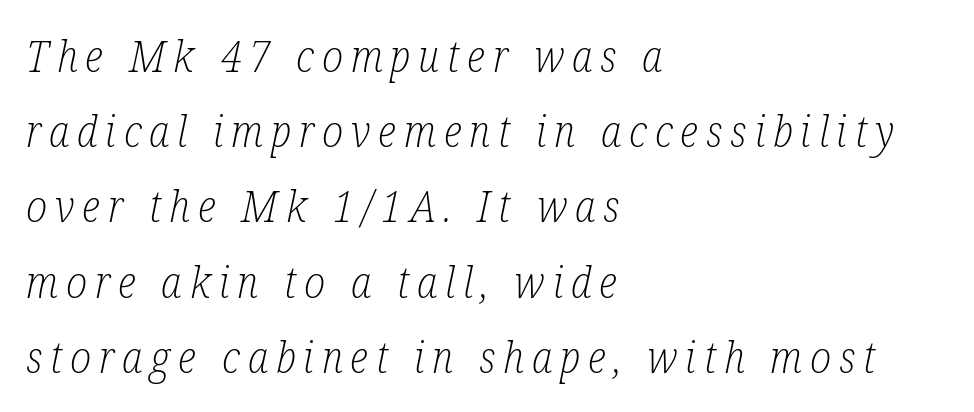
The weight would be labelled regular, book, light, or lighter still. These lines are rendered in a variable-pitch font. Left-aligned paragraph, ragged on the right. The rendering shows small feet on the letterforms — a serif design. The specimen reads as italic at a glance. Decoration check: the copy has no underline.
